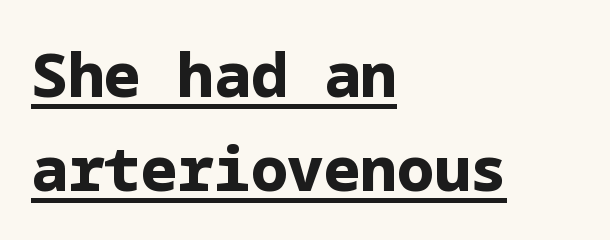
Q: Is the text bold? A: Yes.
Q: Is the text italic (slanted)? A: No, it is upright.
Q: Is the typeface a serif or a sans-serif typeface? A: Sans-serif.
Q: Is the text underlined? A: Yes.
Q: How is the paragraph aligned? A: Left-aligned.
Q: Is the spacing between letters normal or unusually wide? A: Normal.
Q: Is the spacing between lines tight, normal or loose? A: Normal.
Q: Width (condensed, normal, or wide)? A: Normal.
Q: Stroke contrast? A: Low.
Q: x-height? A: Medium.
